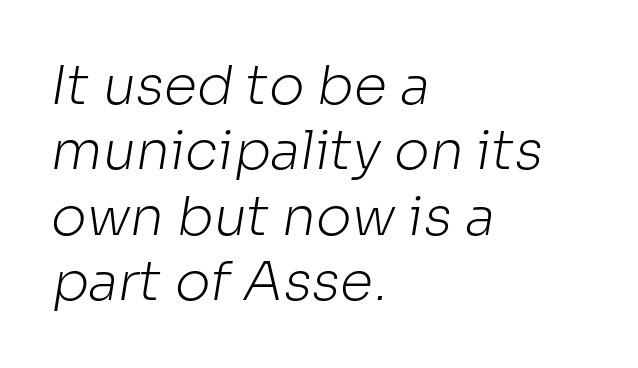
{"serif": "no", "bold": "no", "weight": "light", "width": "normal", "stroke_contrast": "low", "x_height": "medium", "monospaced": "no", "underline": "no", "align": "left", "line_spacing_ratio": 1.21, "letter_spacing": "normal", "letter_spacing_em": 0.0, "glyph_px": 54}
